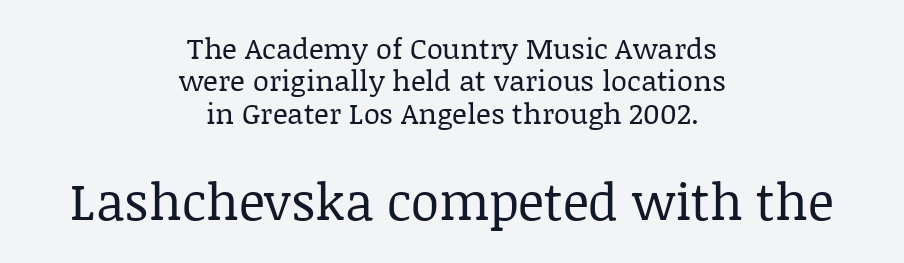
Serif or sans? Serif — the stroke terminals have little feet. A quiet, ordinary-to-light weight characterises the typeface. The typography opts for an upright posture over an oblique one. The words here are not underlined. Inter-character spacing is left at the font's built-in metrics. You could not count columns in this text — the font is proportionally spaced.
